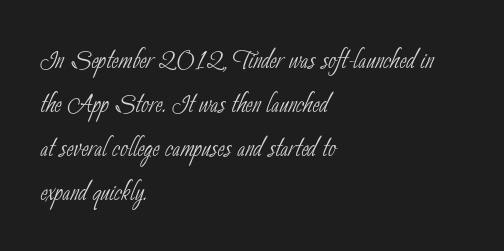
The image shows 34 px thin, condensed sans-serif type; set left-aligned, normal line spacing (1.29x), normal letter spacing, not underlined; low stroke contrast and a small x-height.
